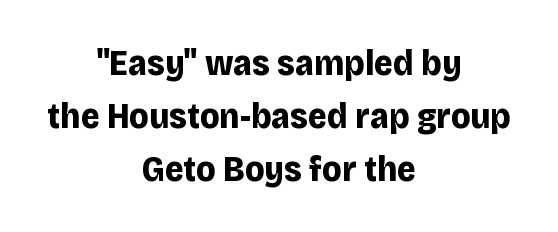
The image shows 36 px bold sans-serif type, upright; set centered, normal line spacing (1.47x), normal letter spacing, not underlined; low stroke contrast and a large x-height.
